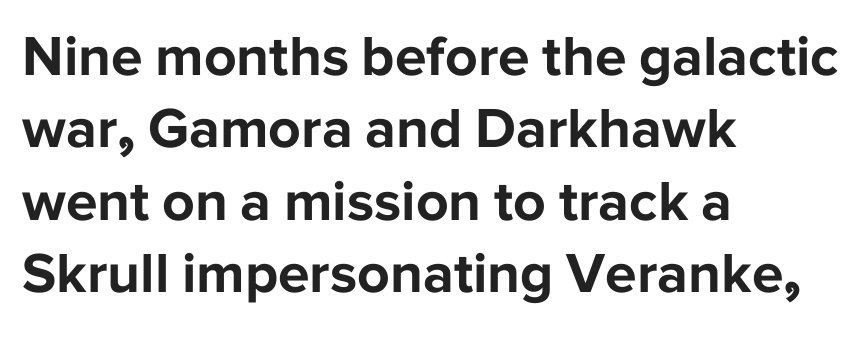
In terms of weight, the rendering is a true, heavy bold. Classification — sans serif. No italicization has been applied; the sample stays upright. The type is set solid horizontally, with unmodified tracking. Is this a fixed-width face? No — the glyphs have proportional, varying widths. Whoever set this chose a conventional vertical rhythm.
